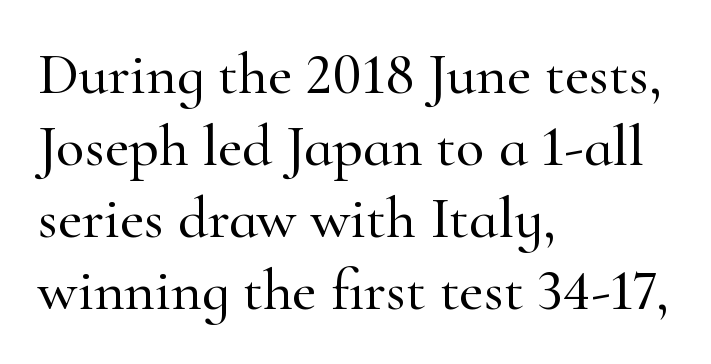
Q: Is the text italic (slanted)? A: No, it is upright.
Q: Is the typeface a serif or a sans-serif typeface? A: Serif.
Q: Is the text underlined? A: No.
Q: How is the paragraph aligned? A: Left-aligned.
Q: Is the spacing between letters normal or unusually wide? A: Normal.
Q: Width (condensed, normal, or wide)? A: Normal.
Q: Stroke contrast? A: High.
Q: x-height? A: Small.
Q: Monospaced? A: No.
